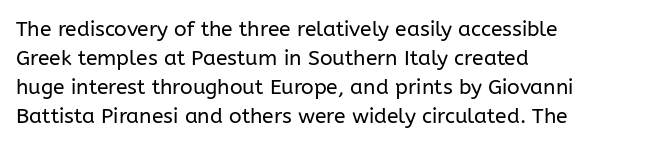
{"italic": "no", "bold": "no", "underline": "no", "align": "left", "line_spacing": "normal", "line_spacing_ratio": 1.38, "letter_spacing": "normal", "letter_spacing_em": 0.0, "glyph_px": 21}
